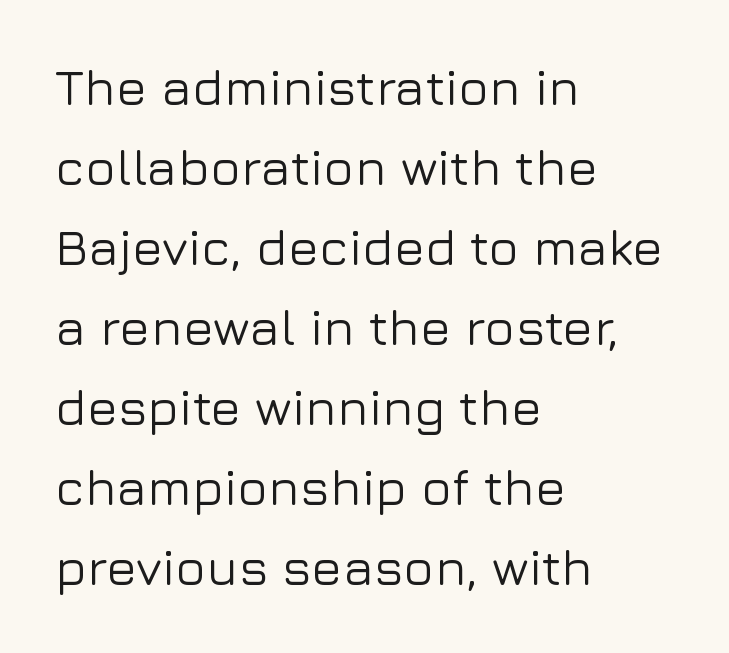
{"serif": "no", "italic": "no", "width": "normal", "stroke_contrast": "low", "x_height": "medium", "monospaced": "no", "underline": "no", "align": "left", "line_spacing": "normal", "line_spacing_ratio": 1.57, "letter_spacing": "normal", "letter_spacing_em": 0.0, "glyph_px": 51}
